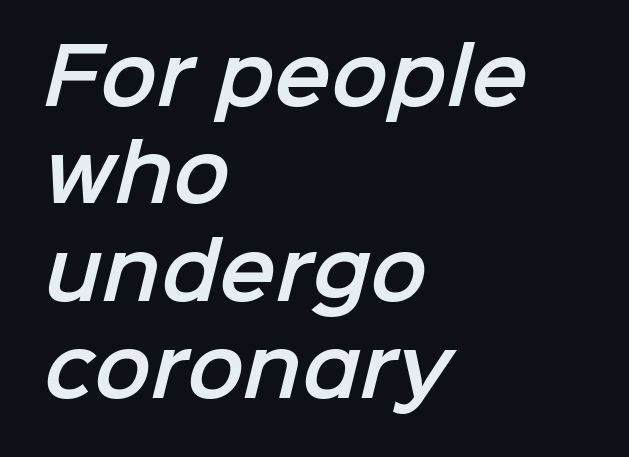
Notice how the passage keeps a crisp vertical edge on the left only. Notice how descenders clear the ascenders below comfortably — that's standard leading. You can tell from the bare stems that sans-serif type was used. Honestly, there is no underline to notice here at all. The face used here is rendered with its standard letterfit. The face used here is proportionally spaced, like ordinary book or web type.
